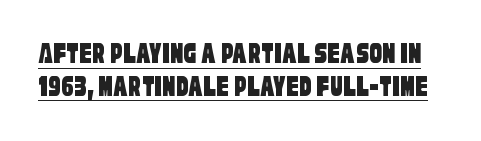
{"serif": "no", "width": "condensed", "stroke_contrast": "low", "x_height": "large", "monospaced": "no", "underline": "yes", "line_spacing": "tight", "line_spacing_ratio": 1.05, "letter_spacing": "normal", "letter_spacing_em": 0.0, "glyph_px": 31}
